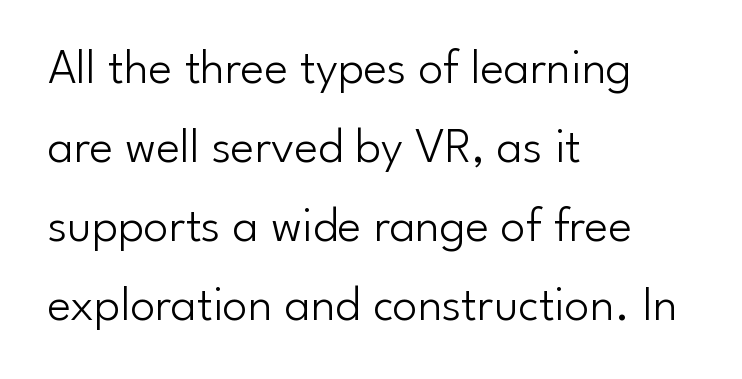
{"serif": "no", "italic": "no", "bold": "no", "weight": "light", "width": "normal", "stroke_contrast": "low", "x_height": "small", "monospaced": "no", "underline": "no", "align": "left", "line_spacing": "normal", "line_spacing_ratio": 1.58, "letter_spacing": "normal", "letter_spacing_em": 0.0, "glyph_px": 50}
